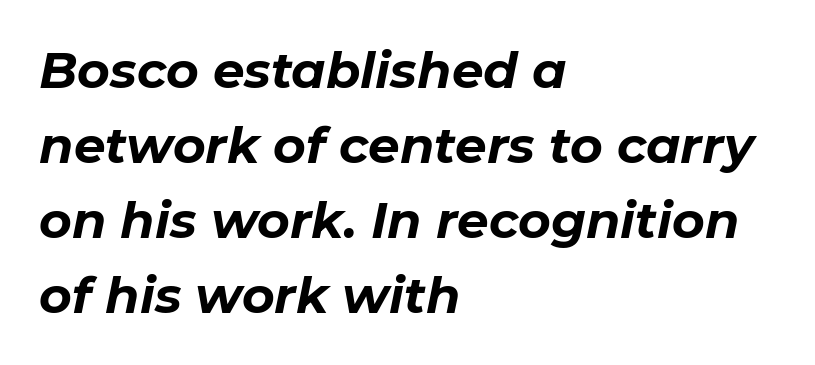
The image shows 50 px bold type, italic (leaning right); set left-aligned, normal line spacing (1.5x), normal letter spacing, not underlined; low stroke contrast and a medium x-height.
